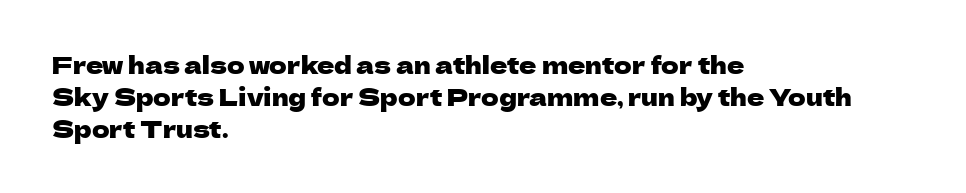
The image shows 24 px text type, upright; set left-aligned, normal line spacing (1.33x), normal letter spacing, not underlined.
